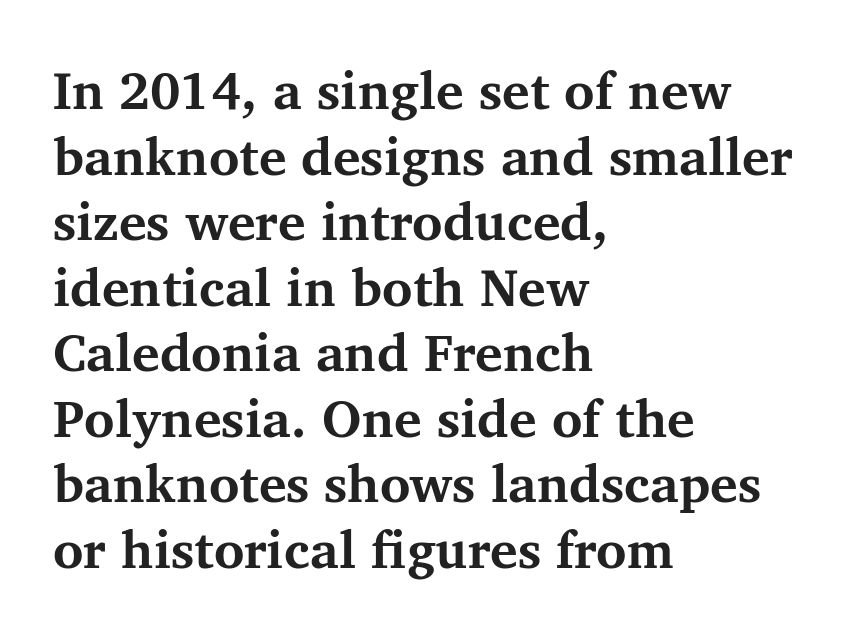
Q: Is the text bold? A: Yes.
Q: Is the text italic (slanted)? A: No, it is upright.
Q: Is the typeface a serif or a sans-serif typeface? A: Serif.
Q: Is the text underlined? A: No.
Q: How is the paragraph aligned? A: Left-aligned.
Q: Is the spacing between letters normal or unusually wide? A: Normal.
Q: Is the spacing between lines tight, normal or loose? A: Normal.
Q: Width (condensed, normal, or wide)? A: Normal.
Q: Stroke contrast? A: Medium.
Q: x-height? A: Medium.
Q: Monospaced? A: No.
